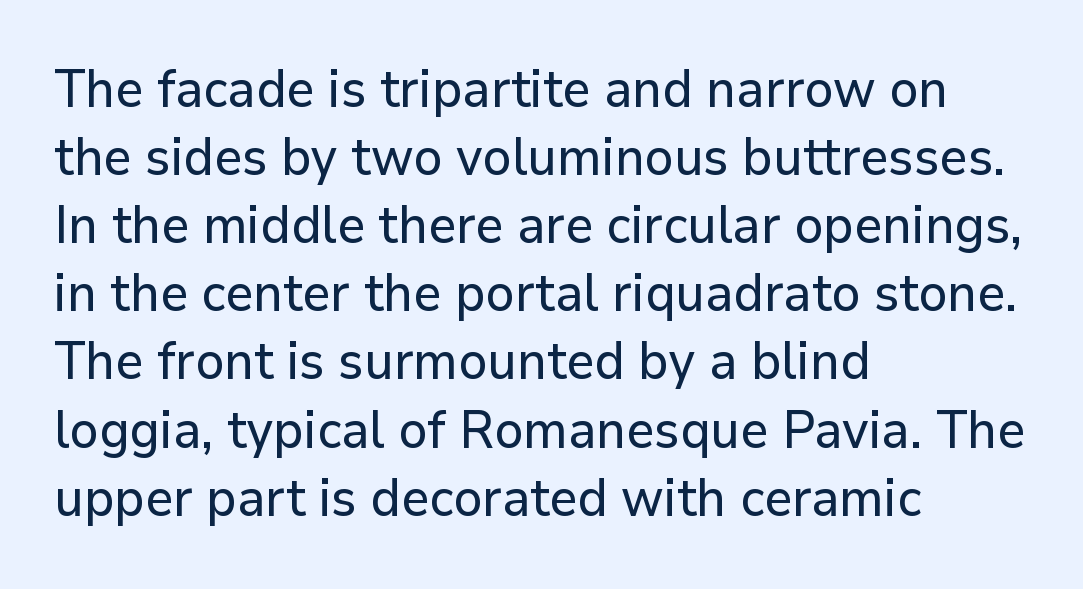
The image shows 52 px sans-serif type, upright; set left-aligned, normal line spacing (1.31x), normal letter spacing, not underlined; low stroke contrast and a medium x-height.
